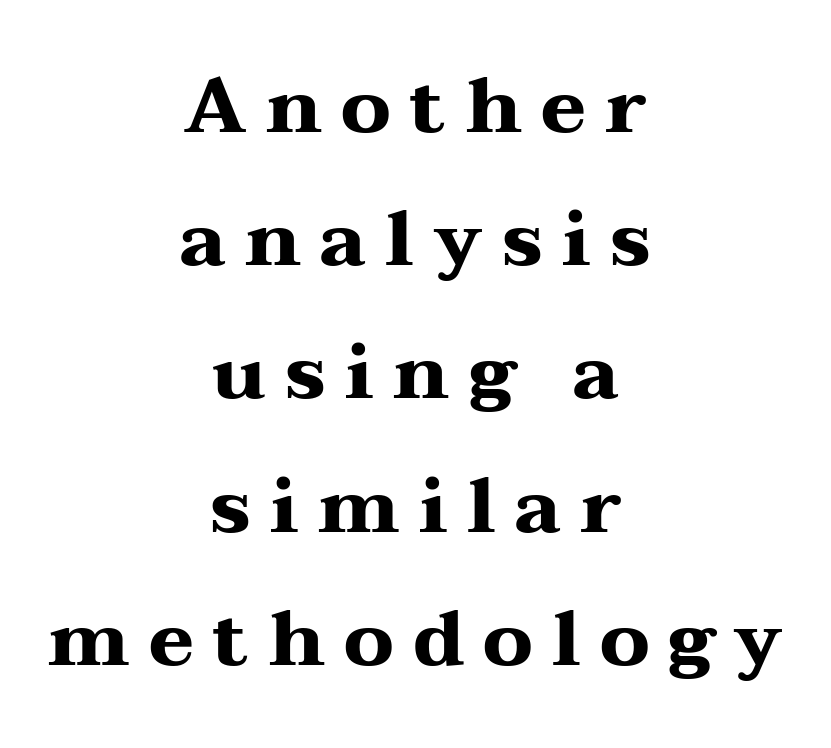
{"serif": "yes", "italic": "no", "bold": "yes", "weight": "heavy", "width": "wide", "stroke_contrast": "medium", "x_height": "medium", "monospaced": "no", "underline": "no", "align": "center", "line_spacing_ratio": 1.73, "letter_spacing": "wide", "letter_spacing_em": 0.25, "glyph_px": 77}
